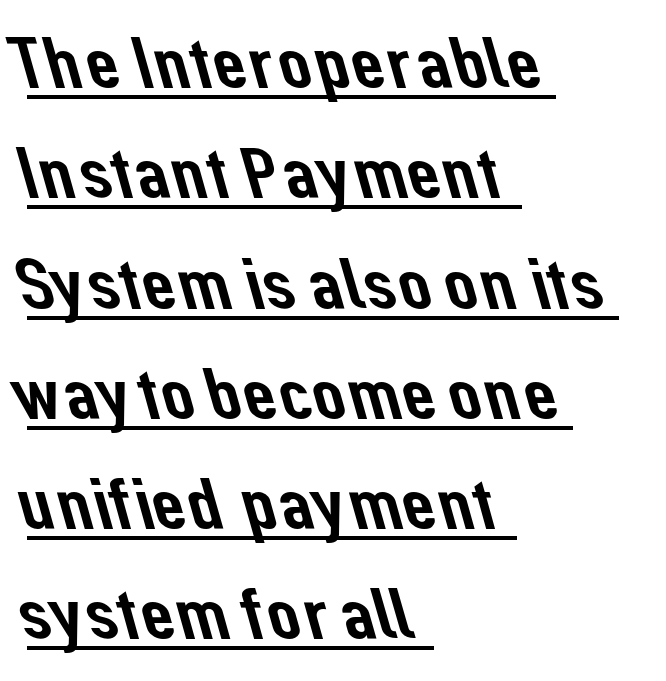
{"serif": "no", "width": "normal", "stroke_contrast": "low", "x_height": "medium", "monospaced": "no", "underline": "yes", "align": "left", "line_spacing": "normal", "line_spacing_ratio": 1.49, "letter_spacing": "normal", "letter_spacing_em": 0.0, "glyph_px": 74}
